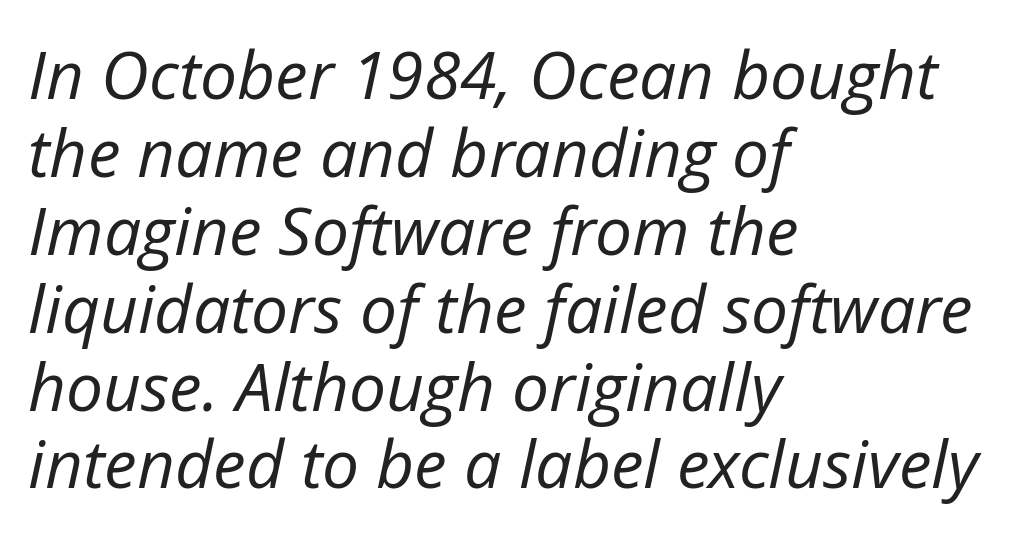
The image shows 66 px regular-weight type, italic (leaning right); set left-aligned, line spacing 1.18x, normal letter spacing, not underlined; low stroke contrast and a medium x-height.
